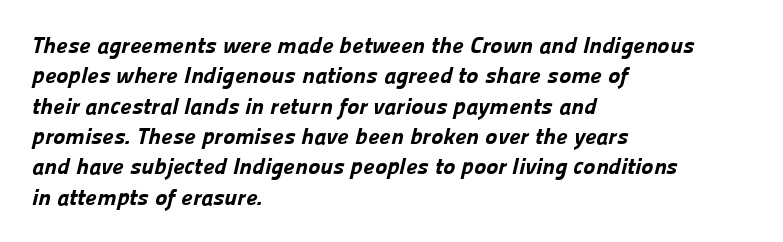
Q: Is the text bold? A: Yes.
Q: Is the text underlined? A: No.
Q: How is the paragraph aligned? A: Left-aligned.
Q: Is the spacing between letters normal or unusually wide? A: Normal.
Q: Is the spacing between lines tight, normal or loose? A: Normal.
